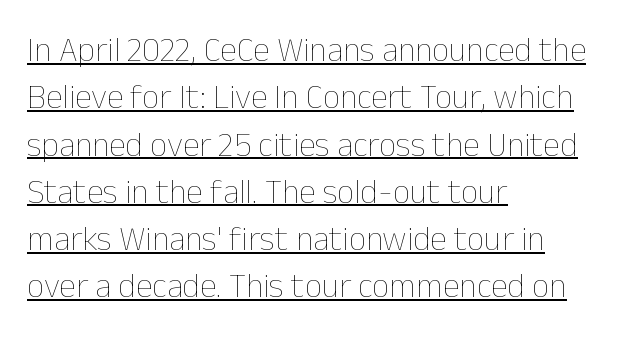
{"italic": "no", "bold": "no", "weight": "thin", "width": "normal", "stroke_contrast": "low", "x_height": "medium", "monospaced": "no", "underline": "yes", "align": "left", "line_spacing": "normal", "line_spacing_ratio": 1.39, "letter_spacing": "normal", "letter_spacing_em": 0.0, "glyph_px": 34}
